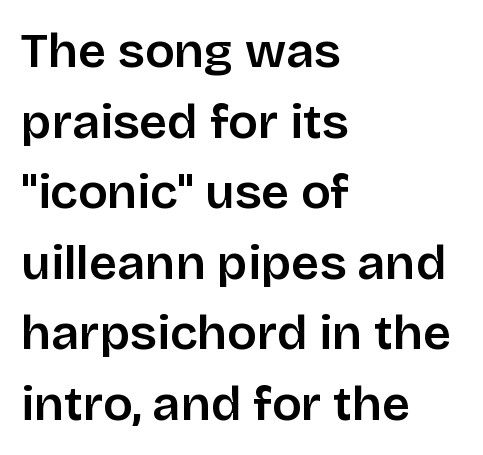
The image shows 49 px sans-serif type, upright; set left-aligned, normal line spacing (1.44x), normal letter spacing, not underlined; low stroke contrast and a large x-height.
